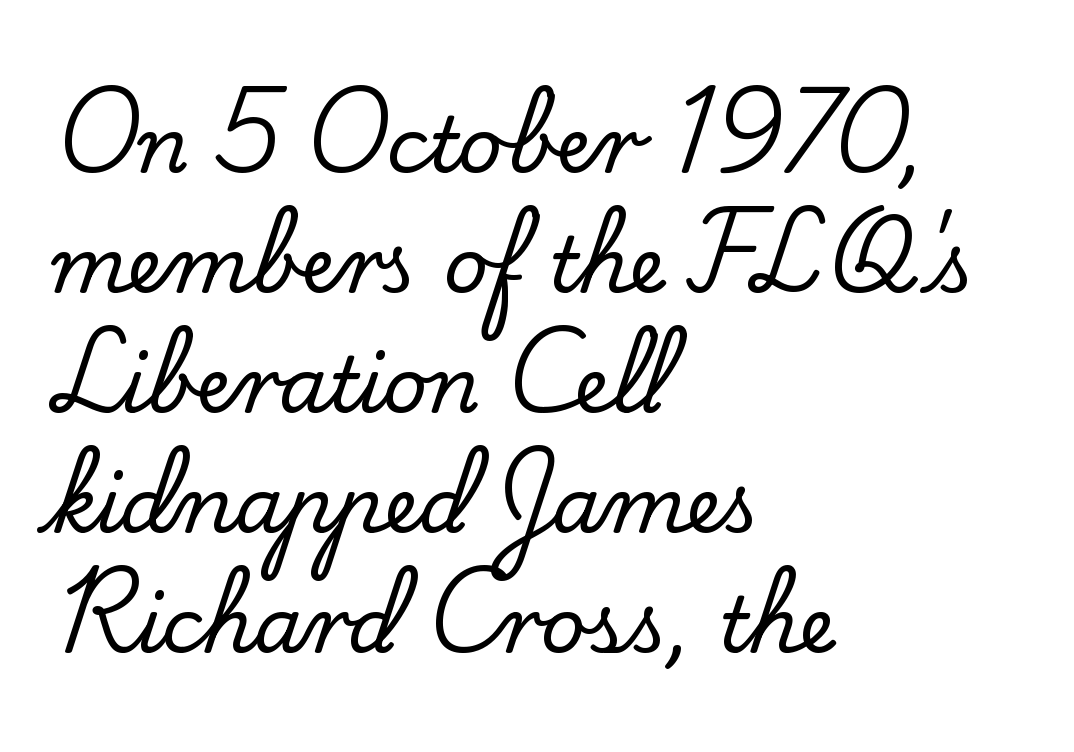
Q: Is the text italic (slanted)? A: Yes.
Q: Is the typeface a serif or a sans-serif typeface? A: Serif.
Q: Is the text underlined? A: No.
Q: How is the paragraph aligned? A: Left-aligned.
Q: Is the spacing between letters normal or unusually wide? A: Normal.
Q: Is the spacing between lines tight, normal or loose? A: Normal.
Q: Width (condensed, normal, or wide)? A: Normal.
Q: Stroke contrast? A: Low.
Q: x-height? A: Small.
Q: Monospaced? A: No.
